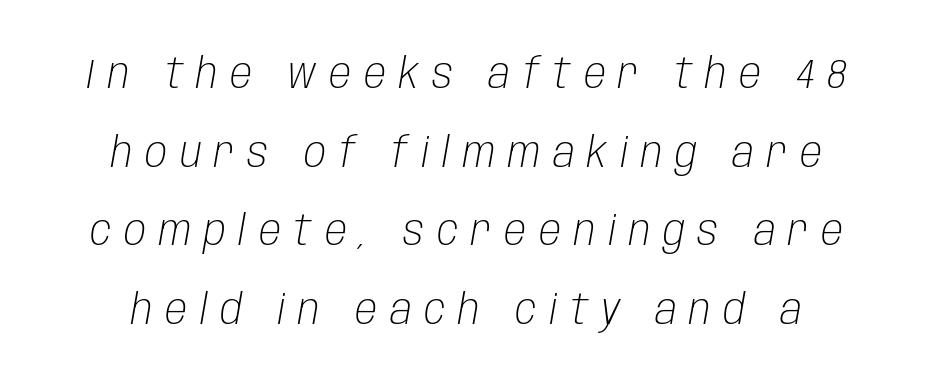
The designer dialed line spacing up above the default. These lines are rendered in a variable-pitch font. The horizontal fit of the characters is loose and conspicuously gappy. Bare-footed words on every line.
